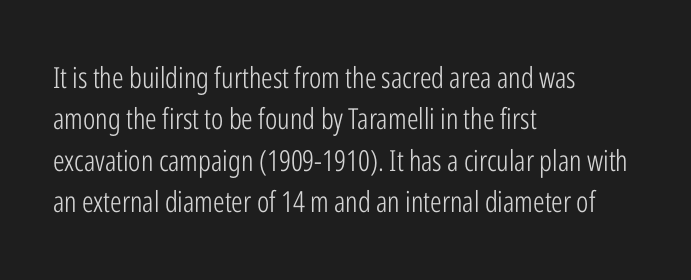
Q: Is the text bold? A: No.
Q: Is the text italic (slanted)? A: No, it is upright.
Q: Is the typeface a serif or a sans-serif typeface? A: Sans-serif.
Q: Is the text underlined? A: No.
Q: How is the paragraph aligned? A: Left-aligned.
Q: Is the spacing between letters normal or unusually wide? A: Normal.
Q: Is the spacing between lines tight, normal or loose? A: Normal.
Q: Width (condensed, normal, or wide)? A: Condensed.
Q: Stroke contrast? A: Low.
Q: x-height? A: Medium.
Q: Monospaced? A: No.
